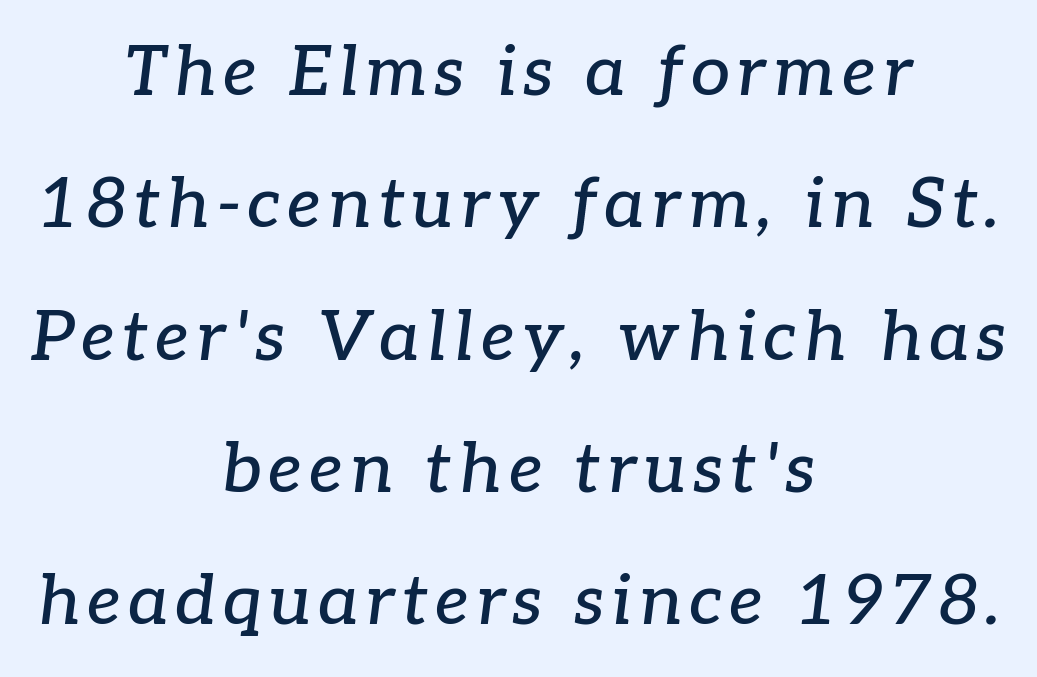
Q: Is the text italic (slanted)? A: Yes, it leans right by about 7 degrees.
Q: Is the typeface a serif or a sans-serif typeface? A: Serif.
Q: Is the text underlined? A: No.
Q: How is the paragraph aligned? A: Centered.
Q: Width (condensed, normal, or wide)? A: Normal.
Q: Stroke contrast? A: Low.
Q: x-height? A: Medium.
Q: Monospaced? A: No.
